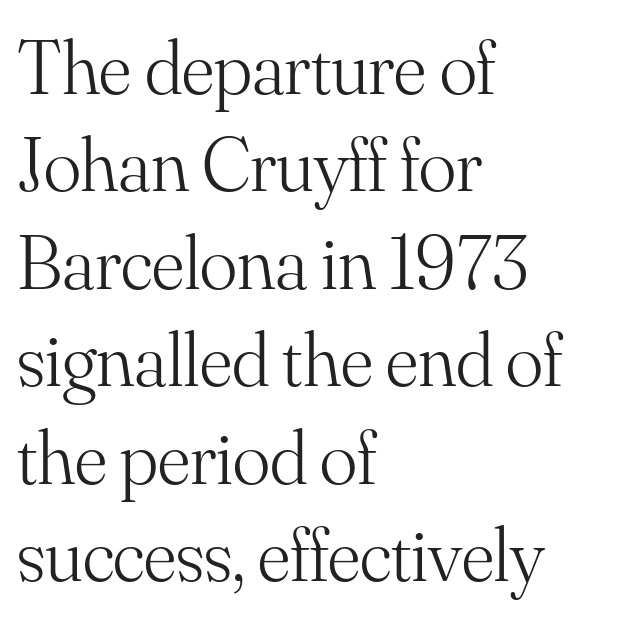
{"serif": "yes", "italic": "no", "bold": "no", "weight": "light", "width": "normal", "stroke_contrast": "medium", "x_height": "small", "monospaced": "no", "underline": "no", "align": "left", "line_spacing": "normal", "line_spacing_ratio": 1.25, "letter_spacing": "normal", "letter_spacing_em": 0.0, "glyph_px": 78}
